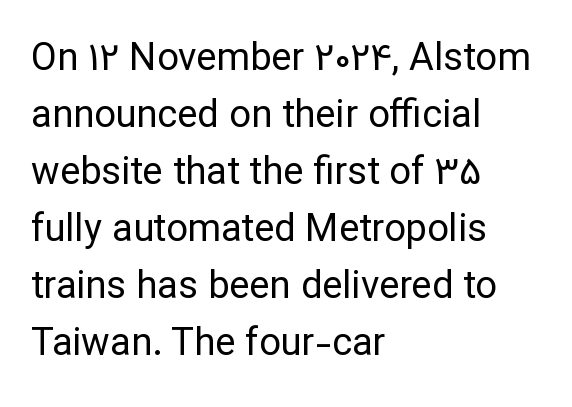
What stands out about the letter spacing? Nothing — it is the standard amount. The passage shown is not bold in any degree. This sample has the flowing, uneven cadence of proportional lettering. The font family rendered here belongs to the sans-serif group. Italic? Not at all — the glyphs are vertical.
